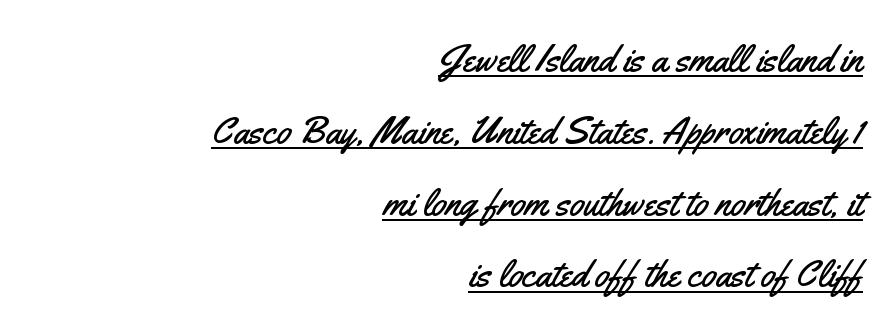
{"serif": "no", "width": "condensed", "stroke_contrast": "medium", "x_height": "small", "monospaced": "no", "underline": "yes", "align": "right", "line_spacing_ratio": 1.89, "letter_spacing": "normal", "letter_spacing_em": 0.0, "glyph_px": 38}
